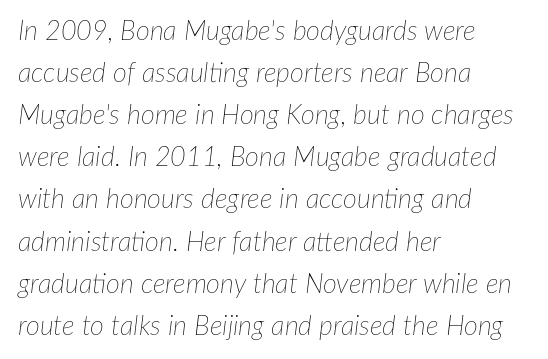
The image shows 27 px text type, italic (leaning right); set left-aligned, normal line spacing (1.56x), normal letter spacing, not underlined.
